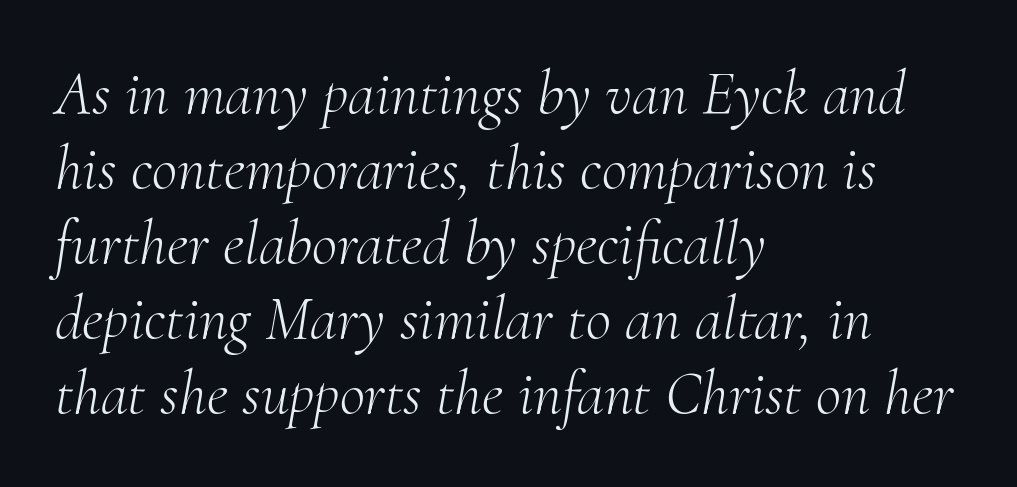
If you drew a line through each stem, it would be angled. To sum up the face: it has serifs. Is this a heavy cut? Hardly; it is regular or lighter. Descender tails drop into unmarked territory.
